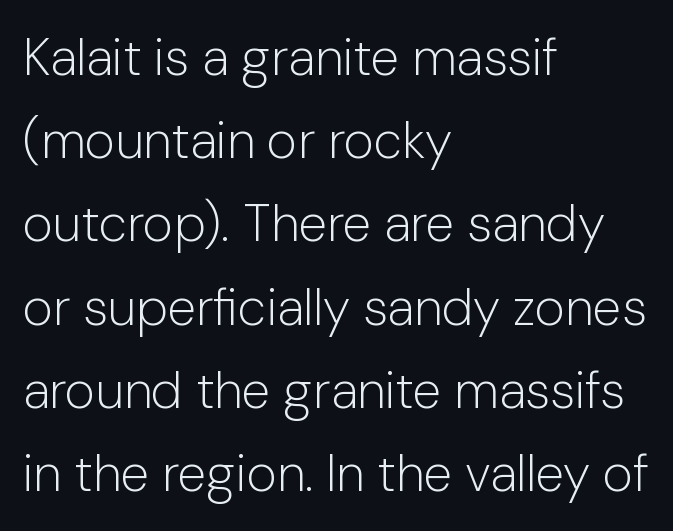
The image shows 52 px light sans-serif type, upright; set left-aligned, normal line spacing (1.6x), normal letter spacing, not underlined; low stroke contrast and a medium x-height.
